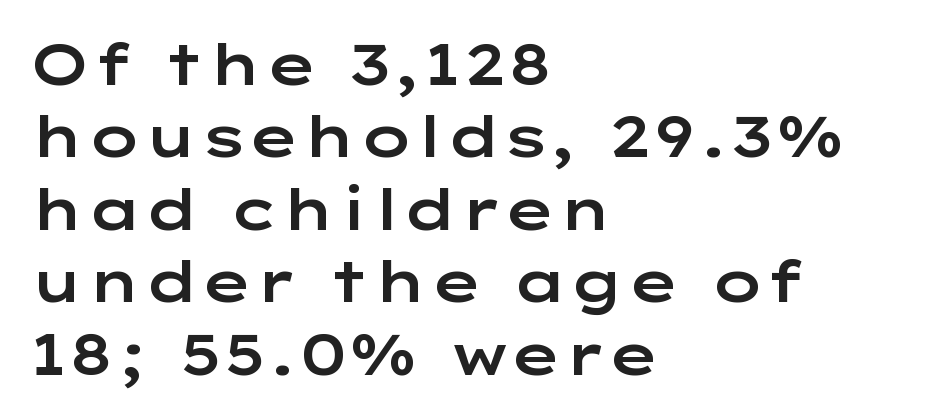
Rows of type keep a routine distance in the vertical direction. The words here are not underlined. Nope, not italic — everything's standing straight. This rendering leaves character spacing at its baseline value. Regarding serifs, this sample does without them.
